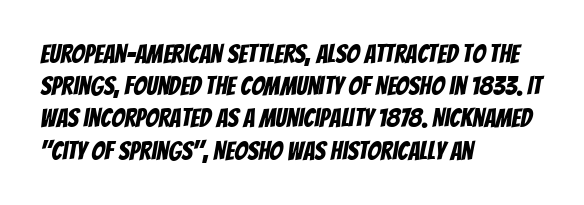
The image shows 26 px text type; set left-aligned, line spacing 1.24x, normal letter spacing, not underlined.
